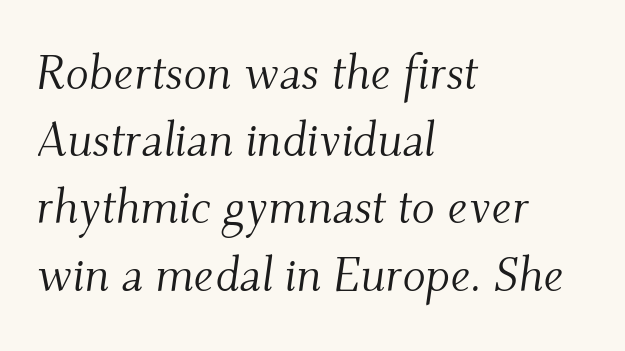
Q: Is the text bold? A: No.
Q: Is the text italic (slanted)? A: Yes, it leans right by about 9 degrees.
Q: Is the typeface a serif or a sans-serif typeface? A: Serif.
Q: Is the text underlined? A: No.
Q: How is the paragraph aligned? A: Left-aligned.
Q: Is the spacing between letters normal or unusually wide? A: Normal.
Q: Is the spacing between lines tight, normal or loose? A: Normal.
Q: Width (condensed, normal, or wide)? A: Normal.
Q: Stroke contrast? A: Medium.
Q: x-height? A: Small.
Q: Monospaced? A: No.
